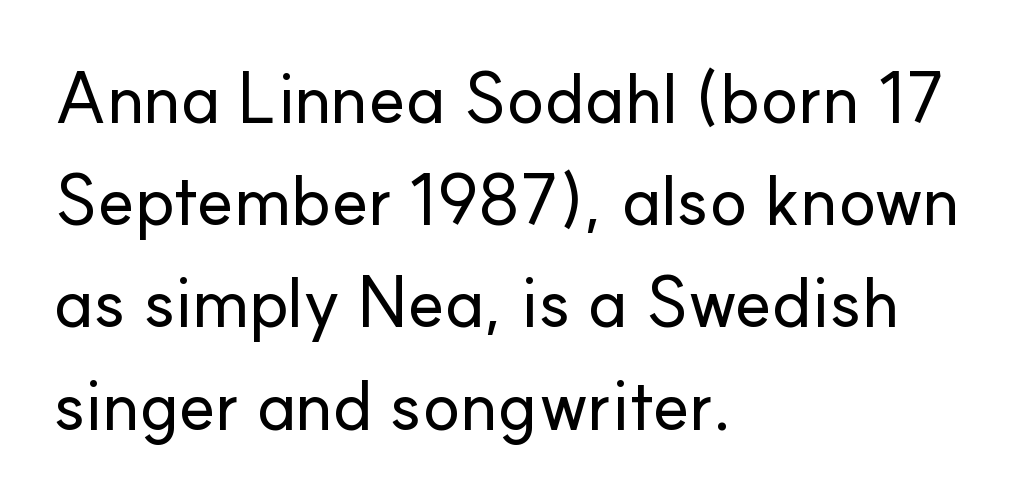
The designer went with a sans here, leaving each stem footless. If you drew a ruler down the left edge, every line would touch it. A clean baseline with only descenders dipping below it. Nobody touched the tracking dial on this one. The designer left line spacing at the default. The letters advance in unequal steps, a hallmark of proportional type.
